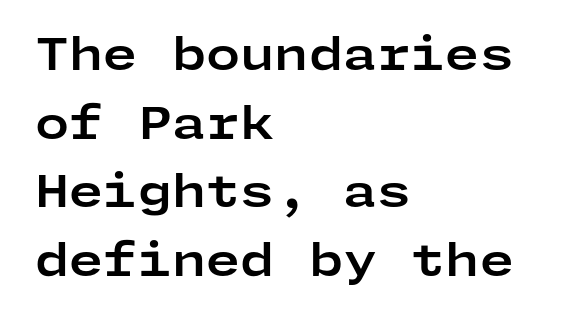
{"serif": "no", "italic": "no", "bold": "yes", "weight": "bold", "width": "wide", "stroke_contrast": "low", "x_height": "medium", "underline": "no", "align": "left", "line_spacing": "normal", "line_spacing_ratio": 1.56, "letter_spacing": "normal", "letter_spacing_em": 0.0, "glyph_px": 44}
